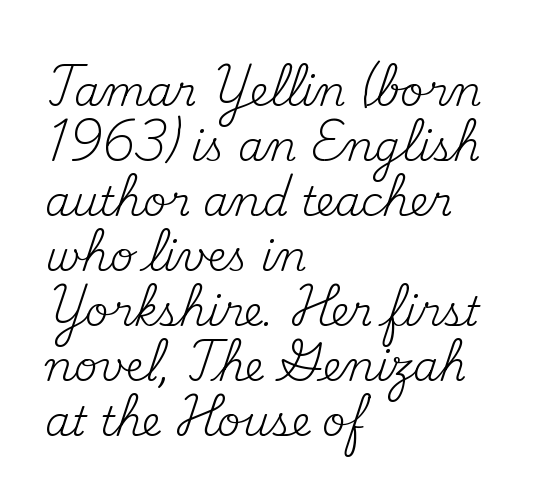
The image shows 41 px regular-weight serif type; set left-aligned, normal line spacing (1.34x), normal letter spacing, not underlined; medium stroke contrast and a small x-height.
